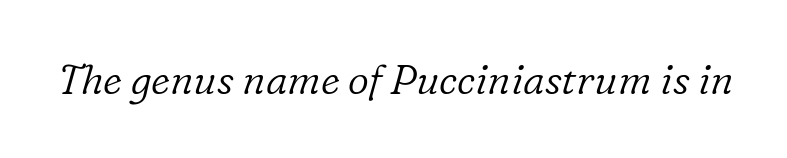
A typesetter would call this proportional, since set widths differ per character. Looking at the ascenders, they clearly lean. The words here are not underlined. There is no visible air inserted between adjacent glyphs. Unlike a clean sans, this face finishes its strokes with serifs.
